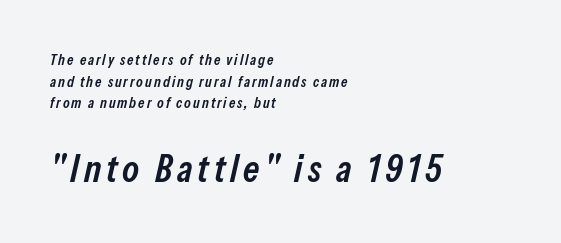
The image shows 38 px semibold, condensed type, italic (leaning right); set left-aligned, normal line spacing (1.44x), not underlined; the second (bottom) block is 2.53x larger; low stroke contrast and a medium x-height.
